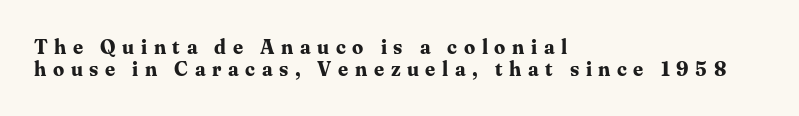
{"italic": "no", "bold": "yes", "underline": "no", "align": "left", "line_spacing": "tight", "line_spacing_ratio": 1.09, "letter_spacing": "wide", "letter_spacing_em": 0.33, "glyph_px": 20}
